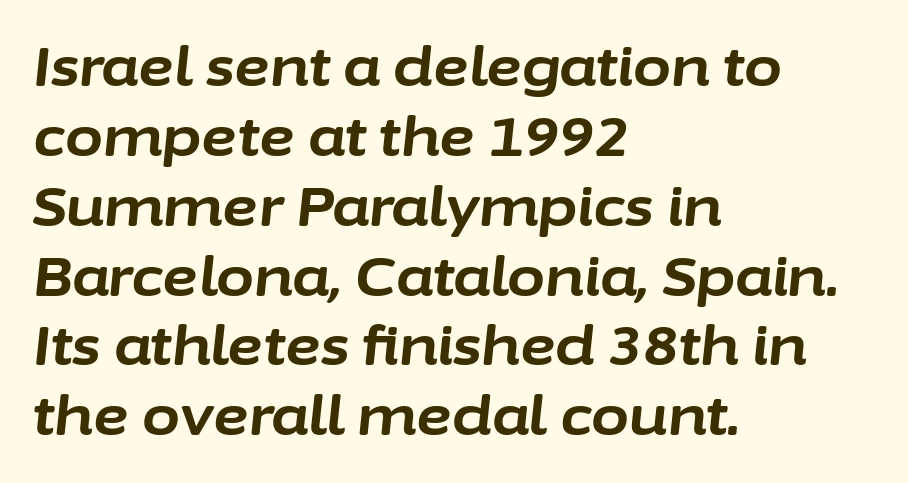
Caption: standard tracking, unaltered. A normal amount of white space separates one row of letters from the next. Does the lettering tilt? It does — this is italic. The glyphs are unaccompanied by any horizontal stroke below them. Pretty heavy lettering here — definitely bold.
